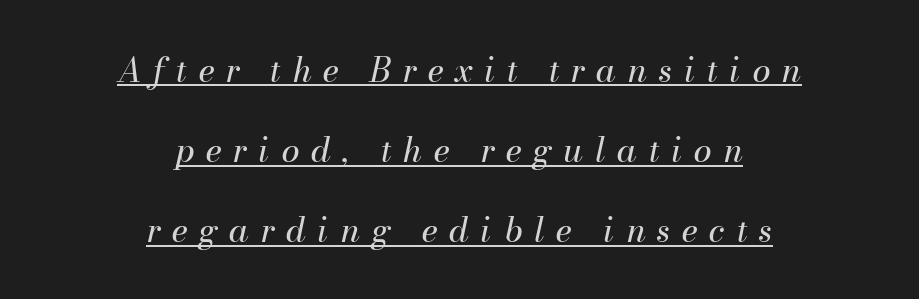
Q: Is the text bold? A: No.
Q: Is the text italic (slanted)? A: Yes, it leans right by about 13 degrees.
Q: Is the text underlined? A: Yes.
Q: How is the paragraph aligned? A: Centered.
Q: Is the spacing between letters normal or unusually wide? A: Unusually wide.
Q: Is the spacing between lines tight, normal or loose? A: Loose.
Q: Width (condensed, normal, or wide)? A: Normal.
Q: Stroke contrast? A: Medium.
Q: x-height? A: Small.
Q: Monospaced? A: No.
